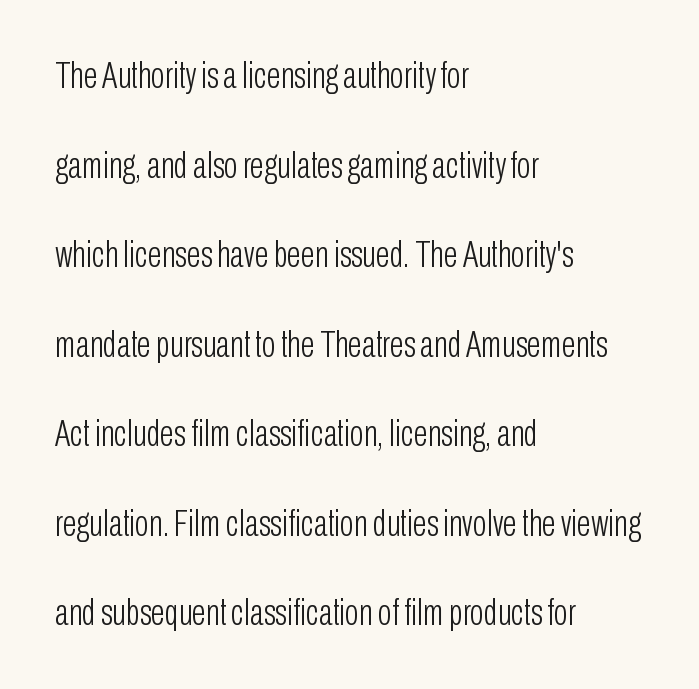
{"serif": "no", "italic": "no", "bold": "no", "weight": "light", "width": "condensed", "stroke_contrast": "low", "x_height": "medium", "monospaced": "no", "underline": "no", "align": "left", "line_spacing": "loose", "line_spacing_ratio": 2.42, "letter_spacing": "normal", "letter_spacing_em": 0.0, "glyph_px": 37}
